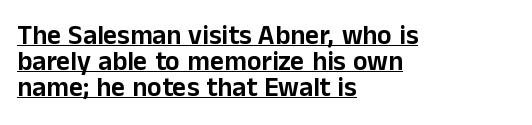
The image shows 27 px text type, upright; set left-aligned, tight line spacing (0.96x), normal letter spacing, underlined.
